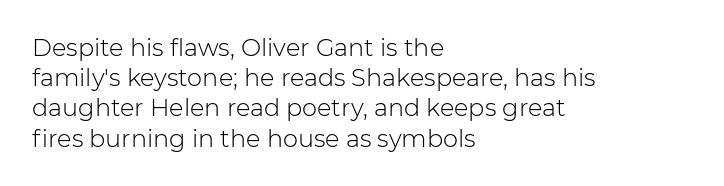
{"italic": "no", "bold": "no", "underline": "no", "align": "left", "line_spacing": "normal", "line_spacing_ratio": 1.26, "letter_spacing": "normal", "letter_spacing_em": 0.0, "glyph_px": 24}
